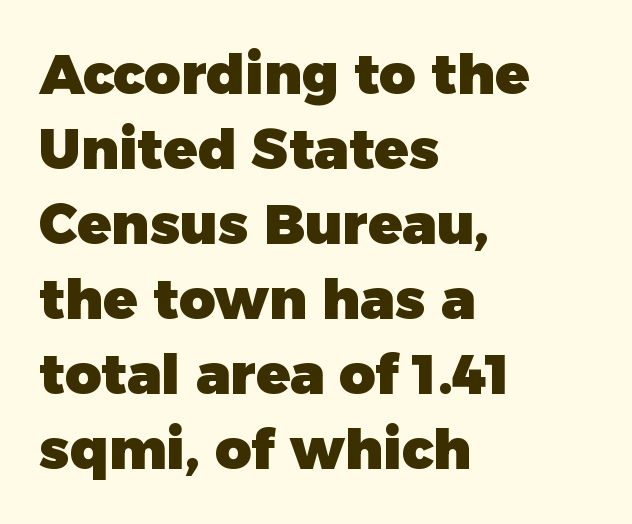
Tracking here is standard; glyphs follow each other at the usual distance. Rendered with straight, roman letterforms. Left-aligned paragraph, ragged on the right. Grotesque or geometric, the face here clearly has no serifs.
